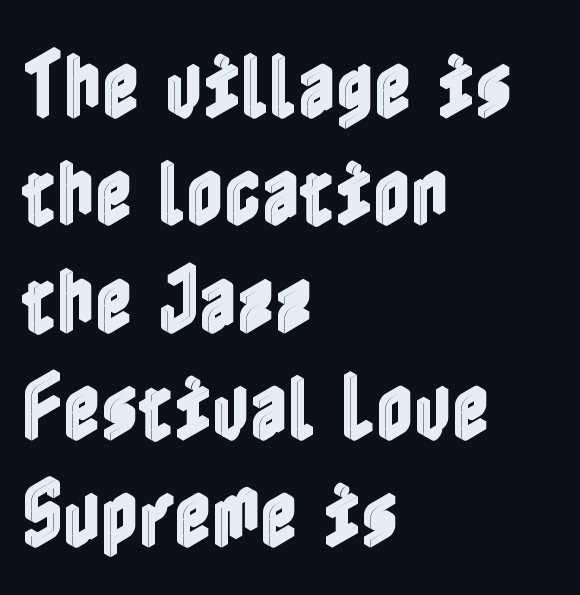
Q: Is the text italic (slanted)? A: No, it is upright.
Q: Is the text underlined? A: No.
Q: How is the paragraph aligned? A: Left-aligned.
Q: Is the spacing between letters normal or unusually wide? A: Normal.
Q: Is the spacing between lines tight, normal or loose? A: Normal.
Q: Width (condensed, normal, or wide)? A: Condensed.
Q: x-height? A: Medium.
